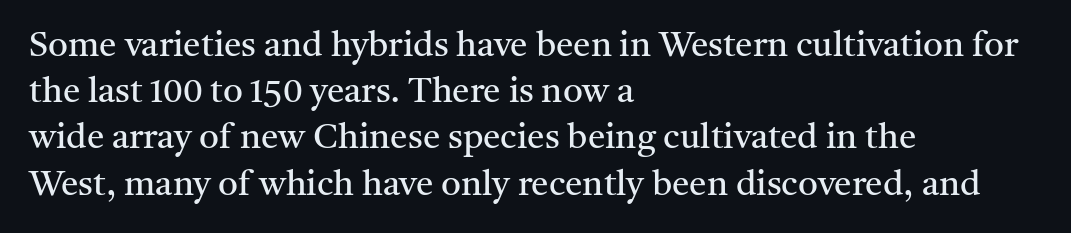
Q: Is the text bold? A: No.
Q: Is the text italic (slanted)? A: No, it is upright.
Q: Is the typeface a serif or a sans-serif typeface? A: Serif.
Q: Is the text underlined? A: No.
Q: How is the paragraph aligned? A: Left-aligned.
Q: Is the spacing between letters normal or unusually wide? A: Normal.
Q: Is the spacing between lines tight, normal or loose? A: Normal.
Q: Width (condensed, normal, or wide)? A: Normal.
Q: Stroke contrast? A: Medium.
Q: x-height? A: Medium.
Q: Monospaced? A: No.
